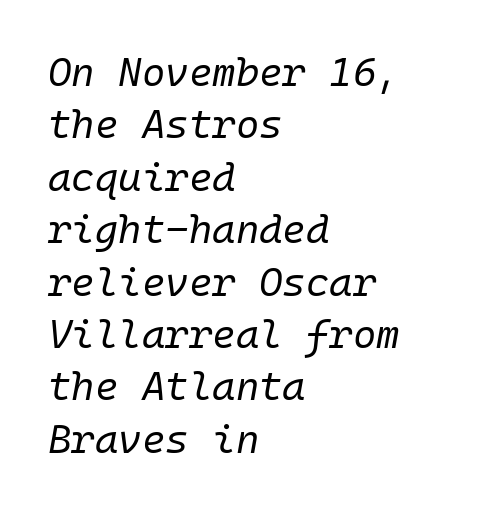
Q: Is the text bold? A: No.
Q: Is the text italic (slanted)? A: Yes, it leans right by about 10 degrees.
Q: Is the text underlined? A: No.
Q: How is the paragraph aligned? A: Left-aligned.
Q: Is the spacing between letters normal or unusually wide? A: Normal.
Q: Is the spacing between lines tight, normal or loose? A: Normal.
Q: Width (condensed, normal, or wide)? A: Normal.
Q: Stroke contrast? A: Low.
Q: x-height? A: Medium.
Q: Monospaced? A: Yes.
